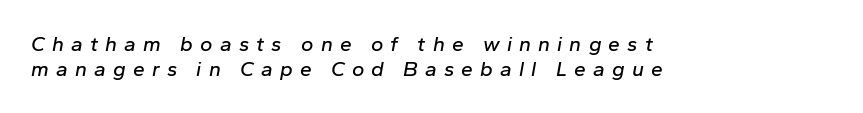
Casual observation: everything's shoved over to the left. Each row of text sits above clean, open space. Would a proofreader flag this as italicized? Yes. The letterforms stand isolated, each surrounded by extra space.
